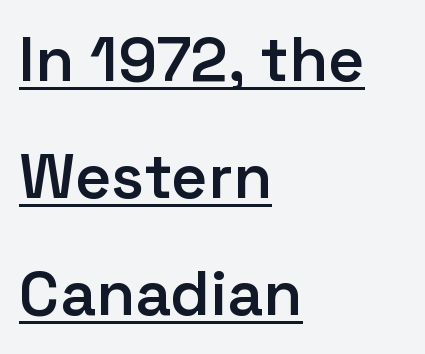
The image shows 63 px semibold sans-serif type, upright; set left-aligned, line spacing 1.86x, normal letter spacing, underlined; low stroke contrast and a medium x-height.
